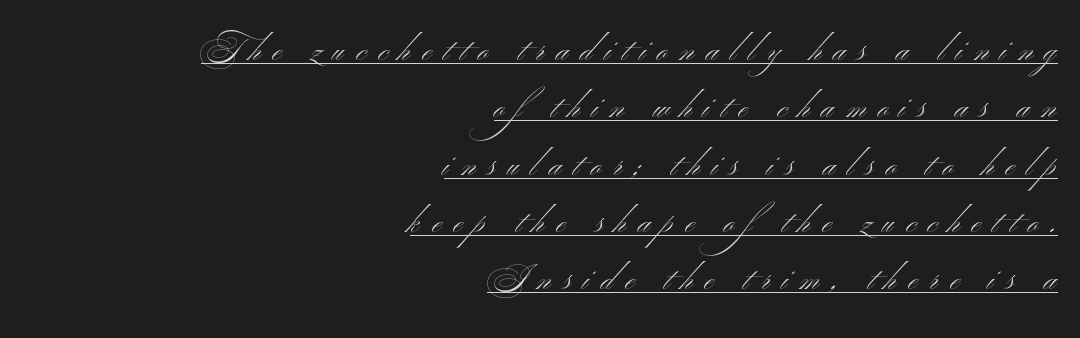
Q: Is the text bold? A: No.
Q: Is the text italic (slanted)? A: Yes.
Q: Is the typeface a serif or a sans-serif typeface? A: Sans-serif.
Q: Is the text underlined? A: Yes.
Q: How is the paragraph aligned? A: Right-aligned.
Q: Is the spacing between letters normal or unusually wide? A: Unusually wide.
Q: Width (condensed, normal, or wide)? A: Wide.
Q: Stroke contrast? A: Medium.
Q: x-height? A: Small.
Q: Monospaced? A: No.
